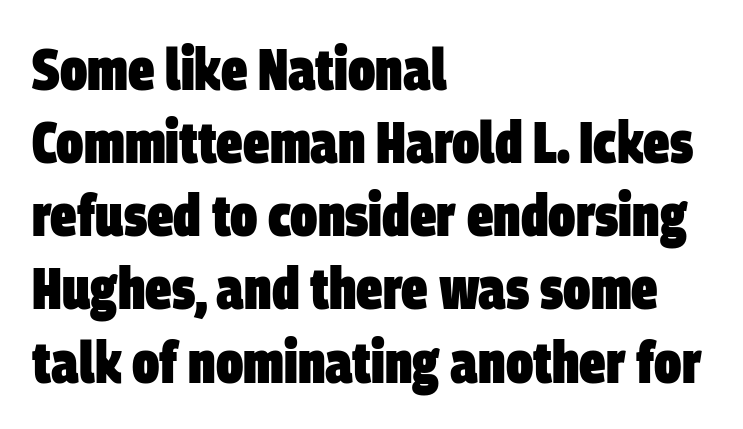
All the whitespace from short lines collects on the right. Weight check: bold — yes, fully. Each letter keeps its own natural width here, so spacing adapts to shape. The face used here is a sans, in the tradition of grotesques and geometrics. Quick note: underline off. What stands out about the letter spacing? Nothing — it is the standard amount.
